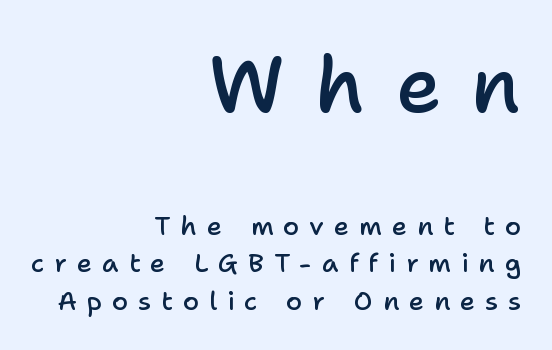
The image shows 79 px semibold sans-serif type, upright; set right-aligned, normal line spacing (1.44x), unusually wide letter spacing (+0.38 em), not underlined; the first (top) block is 3.04x larger; low stroke contrast and a medium x-height.
